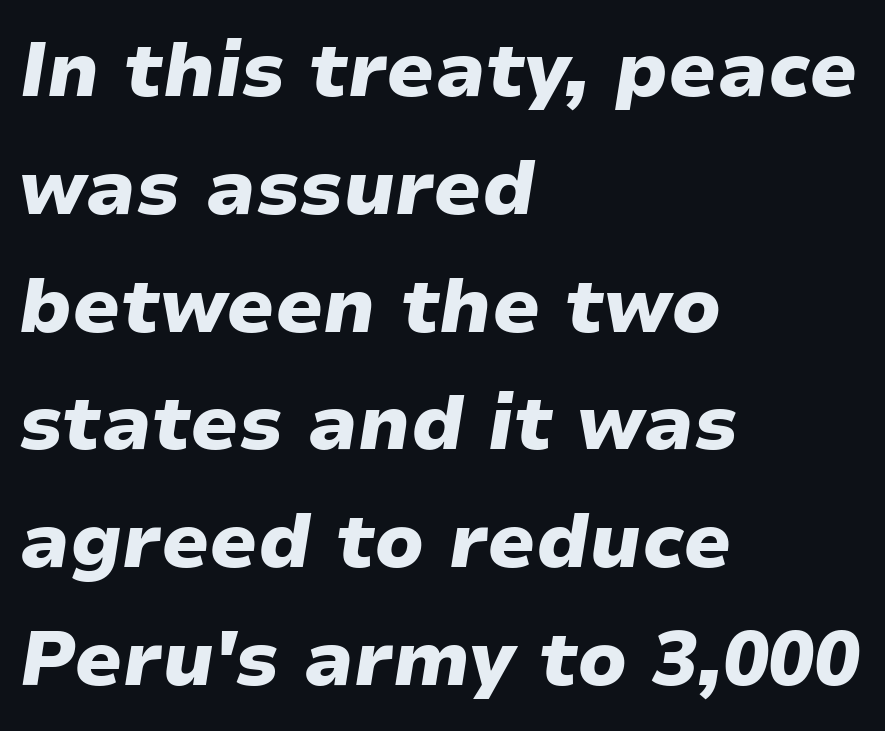
The image shows 76 px heavy, wide type, italic (leaning right); set left-aligned, normal line spacing (1.55x), normal letter spacing, not underlined; low stroke contrast and a medium x-height.
